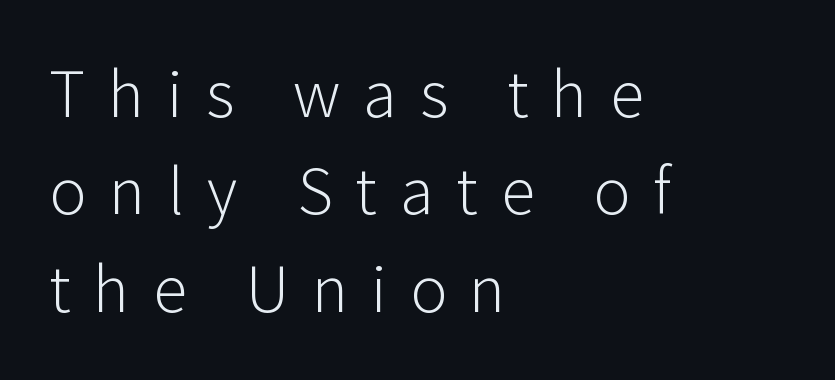
The image shows 69 px light sans-serif type, upright; set left-aligned, normal line spacing (1.41x), unusually wide letter spacing (+0.33 em), not underlined; low stroke contrast and a medium x-height.
